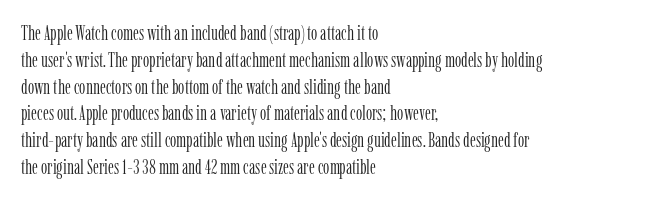
The image shows 20 px text type, upright; set left-aligned, normal line spacing (1.34x), normal letter spacing, not underlined.
